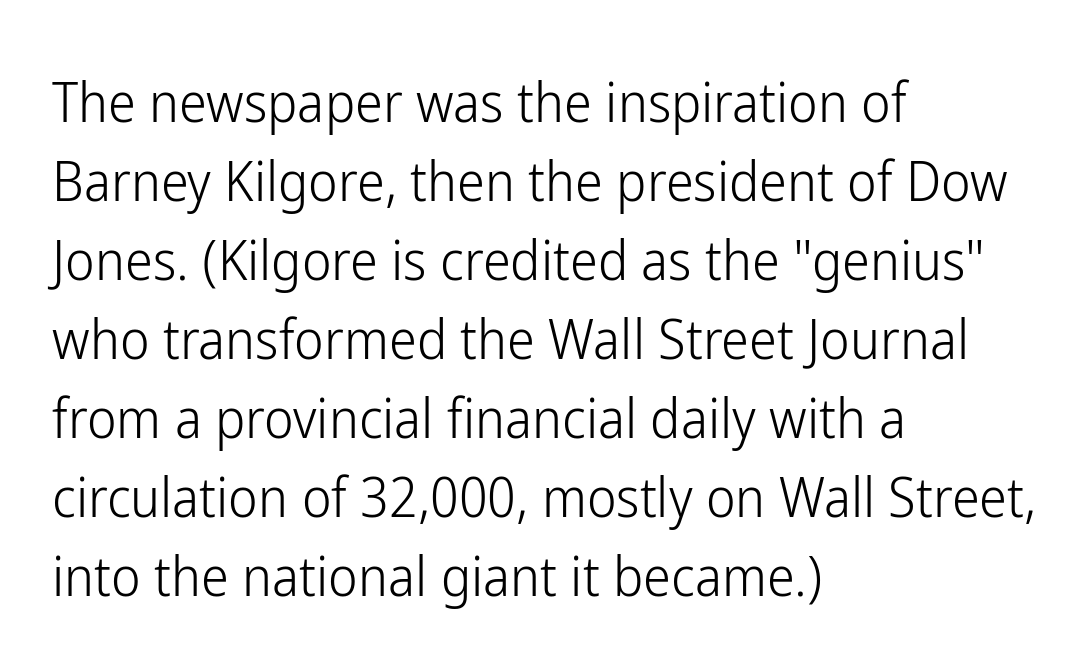
{"serif": "no", "italic": "no", "bold": "no", "weight": "light", "width": "condensed", "stroke_contrast": "low", "x_height": "medium", "monospaced": "no", "underline": "no", "align": "left", "line_spacing": "normal", "line_spacing_ratio": 1.41, "letter_spacing": "normal", "letter_spacing_em": 0.0, "glyph_px": 56}
